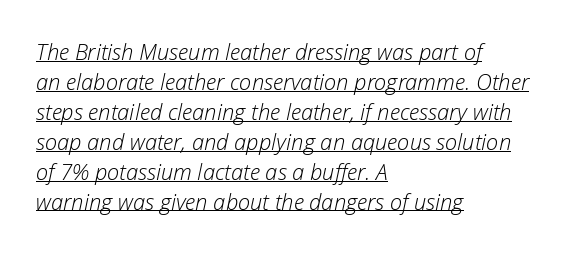
The image shows 22 px text type, italic (leaning right); set left-aligned, normal line spacing (1.36x), normal letter spacing, underlined.
